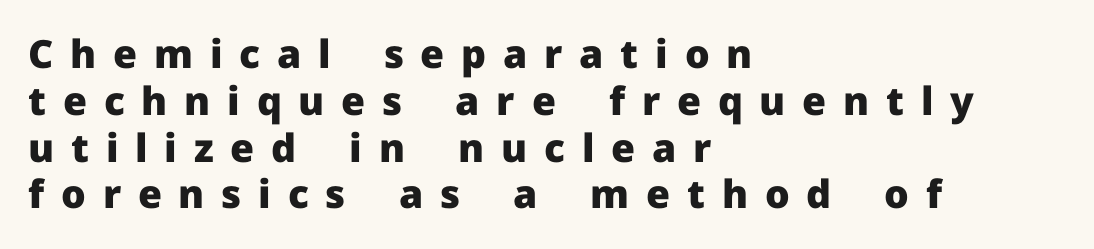
The baseline area is clear. Between one letter and the next there's a generous, obvious gap. The text was rendered using a sans face with plain stroke endings. Spacing verdict: proportional, widths tailored to each character.
